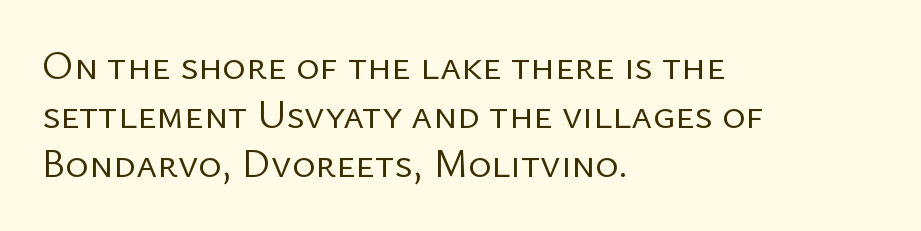
The image shows 40 px regular-weight sans-serif type, upright; set left-aligned, line spacing 1.22x, normal letter spacing, not underlined; low stroke contrast and a medium x-height.
